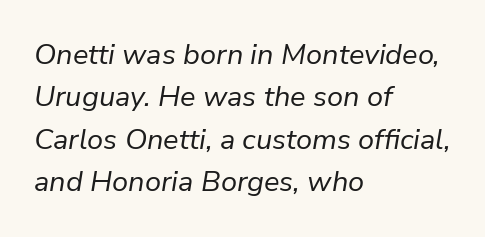
Q: Is the text bold? A: No.
Q: Is the text italic (slanted)? A: Yes, it leans right by about 9 degrees.
Q: Is the text underlined? A: No.
Q: How is the paragraph aligned? A: Left-aligned.
Q: Is the spacing between letters normal or unusually wide? A: Normal.
Q: Is the spacing between lines tight, normal or loose? A: Normal.
Q: Width (condensed, normal, or wide)? A: Normal.
Q: Stroke contrast? A: Low.
Q: x-height? A: Medium.
Q: Monospaced? A: No.
